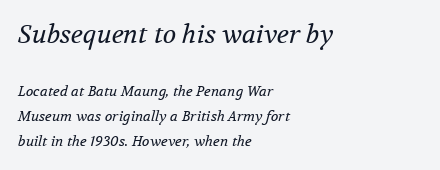
The image shows 25 px text type, italic (leaning right); set left-aligned, line spacing 1.78x, normal letter spacing, not underlined; the first (top) block is 1.79x larger.
